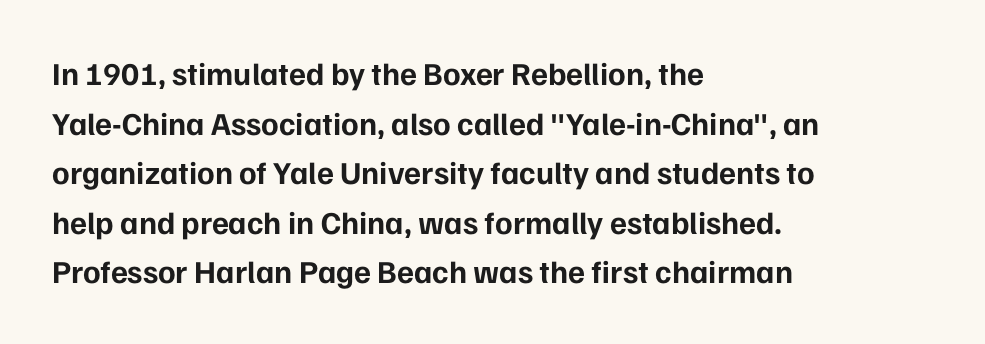
Q: Is the text bold? A: Yes.
Q: Is the text italic (slanted)? A: No, it is upright.
Q: Is the typeface a serif or a sans-serif typeface? A: Sans-serif.
Q: Is the text underlined? A: No.
Q: How is the paragraph aligned? A: Left-aligned.
Q: Is the spacing between letters normal or unusually wide? A: Normal.
Q: Is the spacing between lines tight, normal or loose? A: Normal.
Q: Width (condensed, normal, or wide)? A: Normal.
Q: Stroke contrast? A: Low.
Q: x-height? A: Medium.
Q: Monospaced? A: No.
